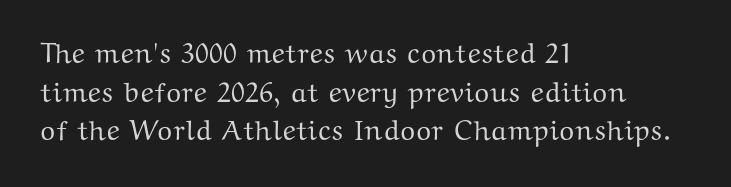
Q: Is the text italic (slanted)? A: No, it is upright.
Q: Is the typeface a serif or a sans-serif typeface? A: Serif.
Q: Is the text underlined? A: No.
Q: How is the paragraph aligned? A: Left-aligned.
Q: Is the spacing between letters normal or unusually wide? A: Normal.
Q: Is the spacing between lines tight, normal or loose? A: Normal.
Q: Width (condensed, normal, or wide)? A: Wide.
Q: Stroke contrast? A: Medium.
Q: x-height? A: Medium.
Q: Monospaced? A: No.
